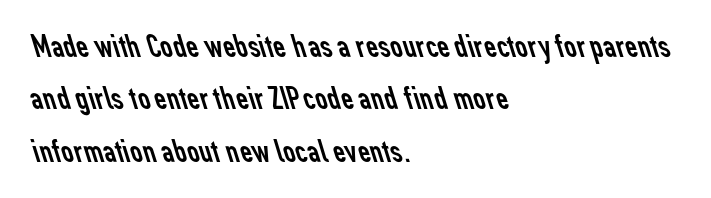
The space beneath each line is pristine and unruled. Layout note: lines flush left. Regarding serifs, this sample does without them. No letter is thick-stroked: the sample isn't bold. Does the leading feel generous? No, just average.
